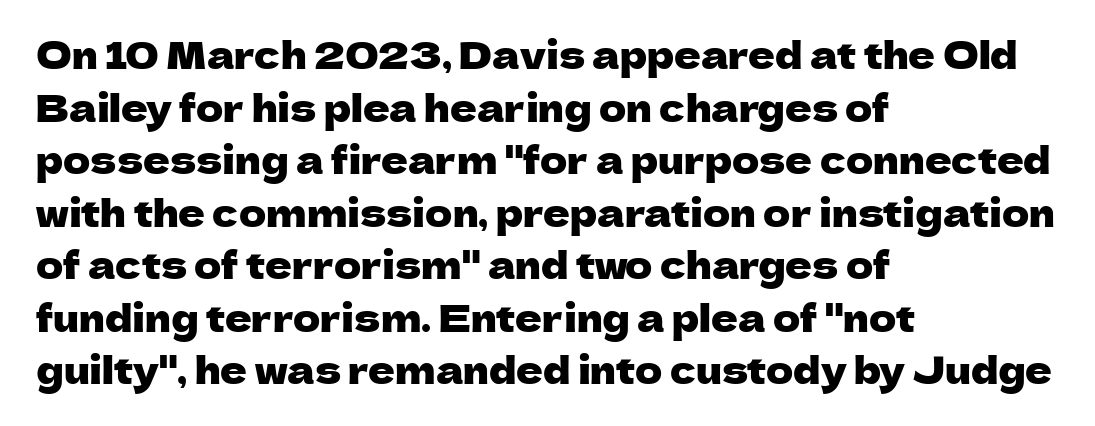
Anything drawn beneath the words? Only blank space. A sans-serif font was chosen for this passage. The type is set solid horizontally, with unmodified tracking. The rag falls on the right side of this text block. Varying glyph widths throughout — classic text-font behaviour.
